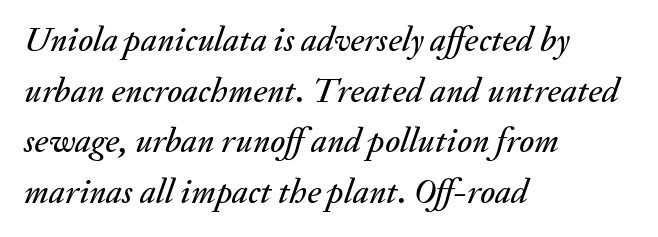
Q: Is the text italic (slanted)? A: Yes, it leans right by about 20 degrees.
Q: Is the text underlined? A: No.
Q: How is the paragraph aligned? A: Left-aligned.
Q: Is the spacing between letters normal or unusually wide? A: Normal.
Q: Is the spacing between lines tight, normal or loose? A: Normal.
Q: Width (condensed, normal, or wide)? A: Normal.
Q: Stroke contrast? A: Medium.
Q: x-height? A: Small.
Q: Monospaced? A: No.
